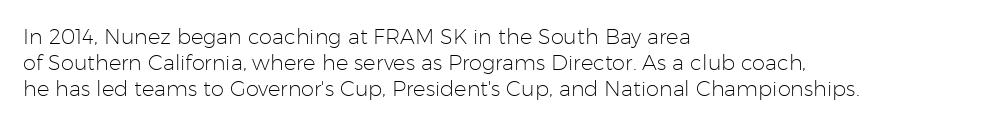
Does extra space separate the letters? No, they use regular spacing. Layout note: lines flush left. The area under the type is left untouched. This reads as an unemphasized weight, regular at the heaviest. This is roman type, the default non-slanted kind. Vertical spacing — default.
